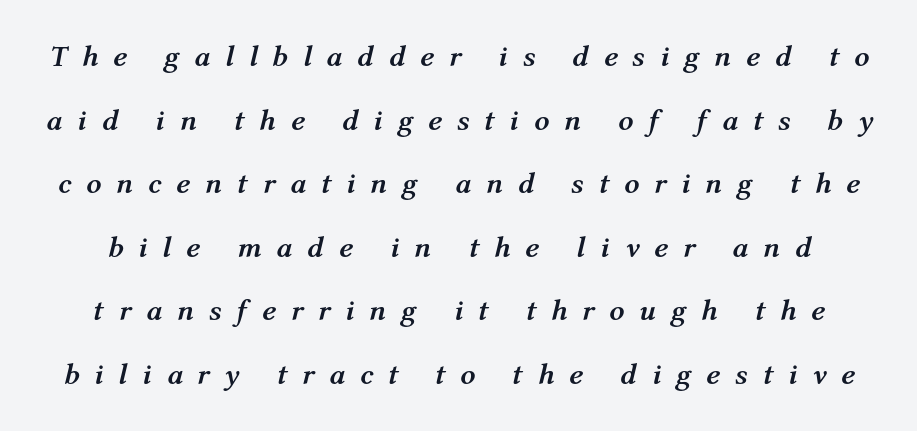
Q: Is the text bold? A: Yes.
Q: Is the text italic (slanted)? A: Yes, it leans right by about 12 degrees.
Q: Is the text underlined? A: No.
Q: Is the spacing between letters normal or unusually wide? A: Unusually wide.
Q: Is the spacing between lines tight, normal or loose? A: Loose.
Q: Width (condensed, normal, or wide)? A: Normal.
Q: Stroke contrast? A: Medium.
Q: x-height? A: Medium.
Q: Monospaced? A: No.
